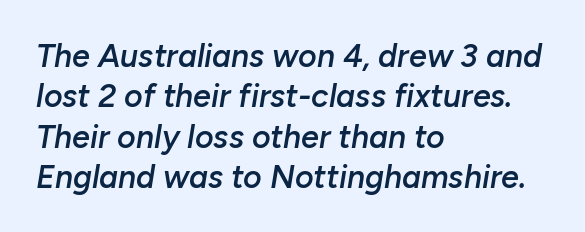
Tracking value appears to be zero — textbook default spacing. Note the varied advance widths — an 'i' is clearly narrower than an 'm'. The strokes are fattened partway — semibold, not bold. Underlining? Definitely not there. The paragraph has a hard left edge and a soft right edge.
